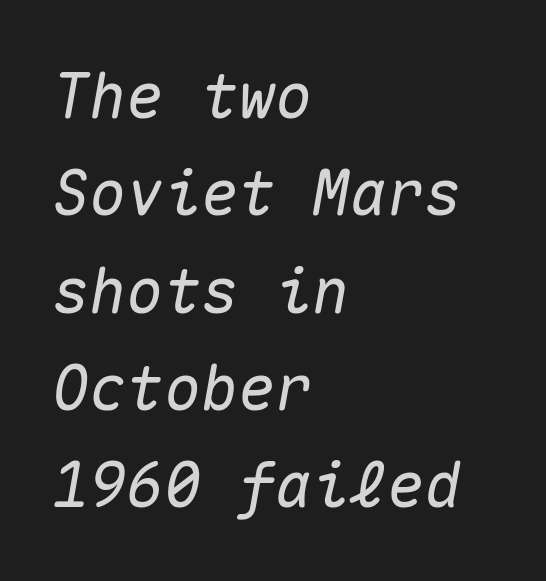
Q: Is the text italic (slanted)? A: Yes, it leans right by about 10 degrees.
Q: Is the text underlined? A: No.
Q: How is the paragraph aligned? A: Left-aligned.
Q: Is the spacing between letters normal or unusually wide? A: Normal.
Q: Is the spacing between lines tight, normal or loose? A: Normal.
Q: Width (condensed, normal, or wide)? A: Normal.
Q: Stroke contrast? A: Medium.
Q: x-height? A: Medium.
Q: Monospaced? A: Yes.
